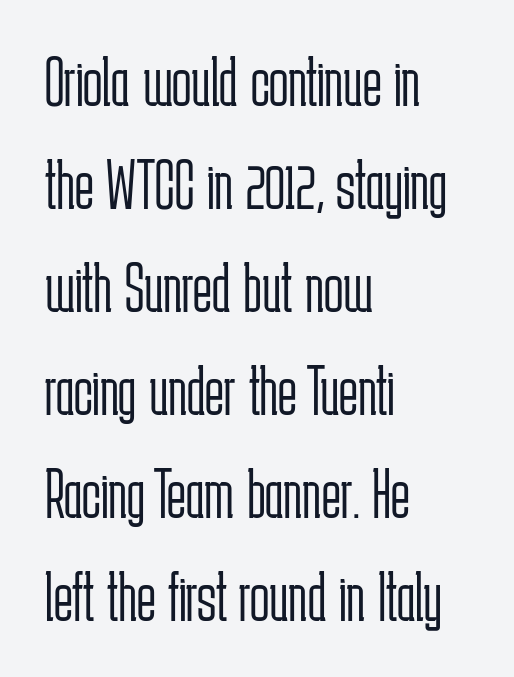
Decoration check: the copy has no underline. Heaviness? Minimal to ordinary, like unemphasized prose. Letterform terminals end flat and unadorned throughout the passage. Each line starts at the same left margin while the right side varies. Is the letter spacing exaggerated? No — it looks like the ordinary default. Proportional: the letters do not fall into vertical columns.
